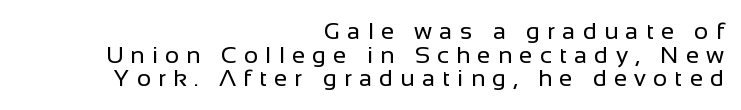
Q: Is the text bold? A: No.
Q: Is the text italic (slanted)? A: No, it is upright.
Q: Is the text underlined? A: No.
Q: How is the paragraph aligned? A: Right-aligned.
Q: Is the spacing between letters normal or unusually wide? A: Unusually wide.
Q: Is the spacing between lines tight, normal or loose? A: Tight.
